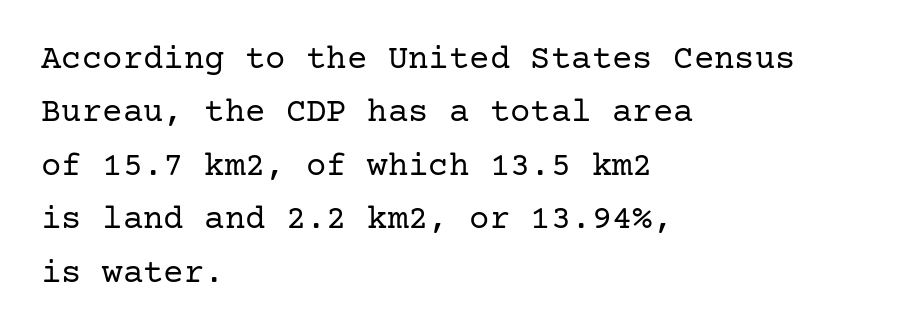
The image shows 34 px regular-weight serif type, upright; set left-aligned, normal line spacing (1.57x), normal letter spacing, not underlined; low stroke contrast and a medium x-height.
